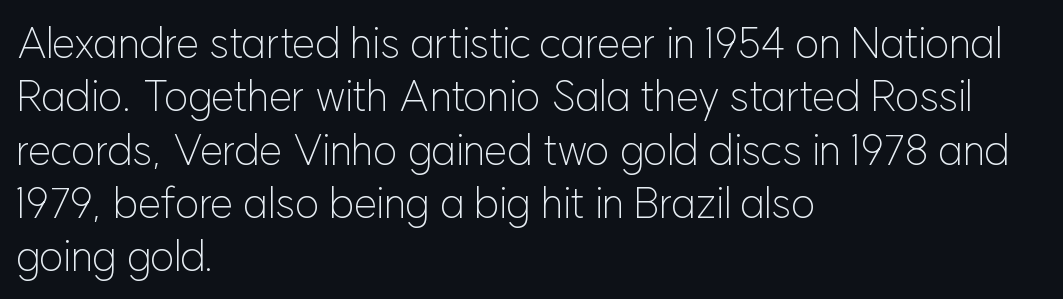
Q: Is the text bold? A: No.
Q: Is the text italic (slanted)? A: No, it is upright.
Q: Is the typeface a serif or a sans-serif typeface? A: Sans-serif.
Q: Is the text underlined? A: No.
Q: How is the paragraph aligned? A: Left-aligned.
Q: Is the spacing between letters normal or unusually wide? A: Normal.
Q: Is the spacing between lines tight, normal or loose? A: Normal.
Q: Width (condensed, normal, or wide)? A: Normal.
Q: Stroke contrast? A: Low.
Q: x-height? A: Medium.
Q: Monospaced? A: No.
